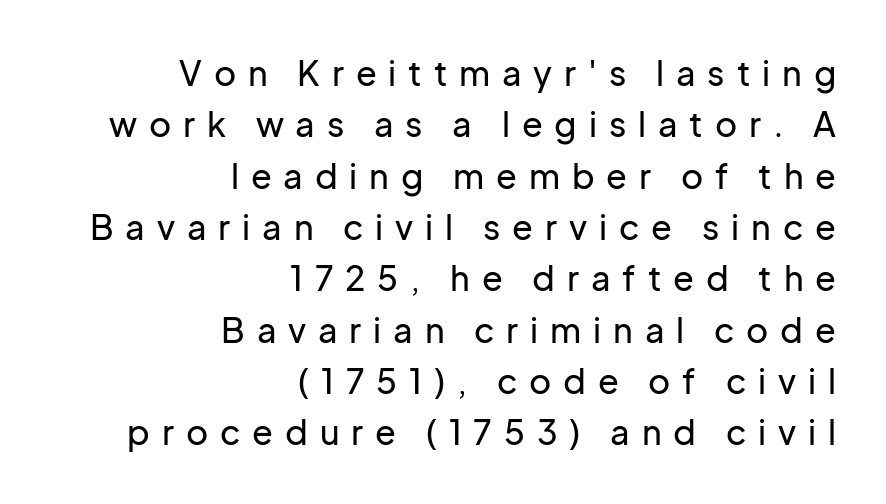
The image shows 34 px sans-serif type, upright; set right-aligned, normal line spacing (1.51x), unusually wide letter spacing (+0.35 em), not underlined; low stroke contrast and a medium x-height.
